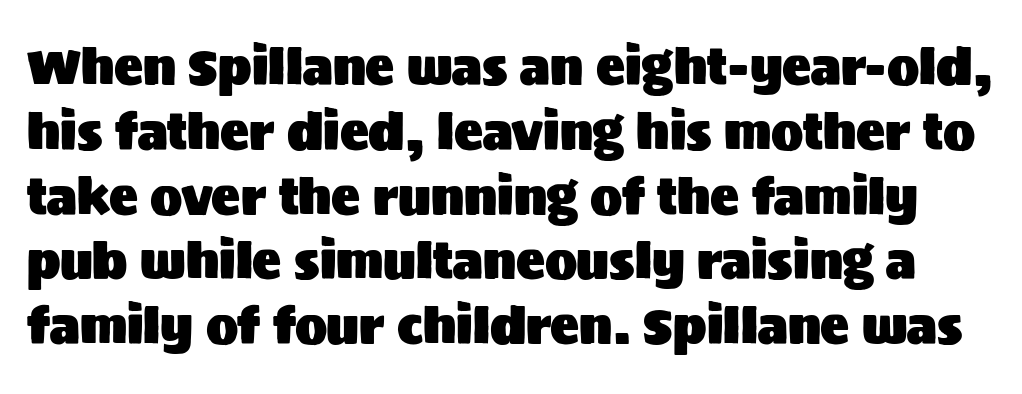
{"serif": "no", "italic": "no", "width": "normal", "stroke_contrast": "medium", "x_height": "large", "monospaced": "no", "underline": "no", "line_spacing": "normal", "line_spacing_ratio": 1.35, "letter_spacing": "normal", "letter_spacing_em": 0.0, "glyph_px": 48}
